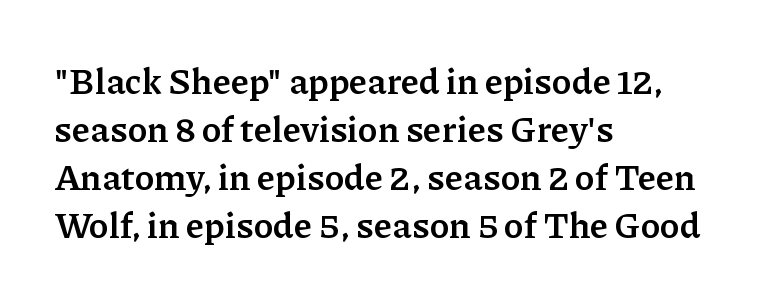
{"serif": "yes", "italic": "no", "bold": "yes", "weight": "semibold", "width": "normal", "stroke_contrast": "low", "x_height": "medium", "monospaced": "no", "underline": "no", "align": "left", "line_spacing": "normal", "line_spacing_ratio": 1.33, "letter_spacing": "normal", "letter_spacing_em": 0.0, "glyph_px": 36}
